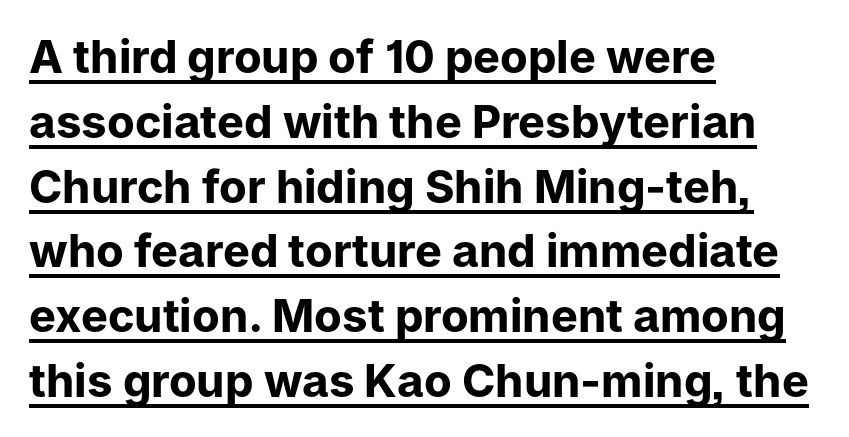
This rendering leaves character spacing at its baseline value. The rendered words wear a rule along their underside. The passage shown is typeset with a sans-serif family. The letters advance in unequal steps, a hallmark of proportional type. This sample is left-justified, so line endings fall wherever the words run out.
